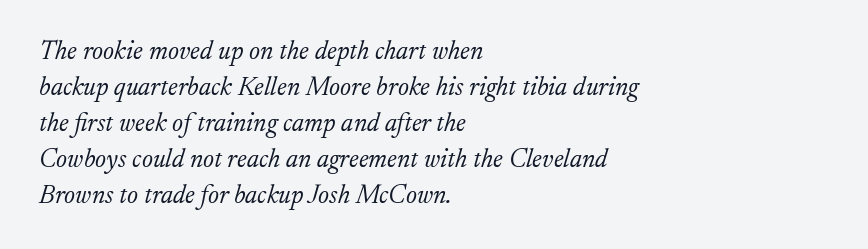
{"italic": "yes", "lean": "right", "slant_degrees": 17, "bold": "no", "underline": "no", "align": "left", "line_spacing": "normal", "line_spacing_ratio": 1.38, "letter_spacing": "normal", "letter_spacing_em": 0.0, "glyph_px": 26}
